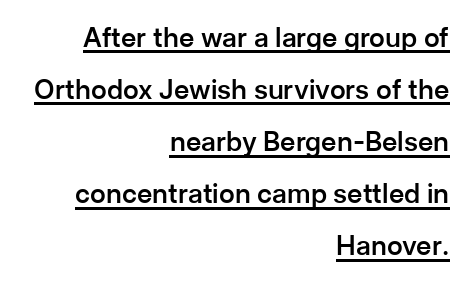
Is the block centered? No — it sits flush against the right margin. The axis of the letterforms is exactly vertical. The horizontal fit of the characters is conventional and even. Notice how a bar underscores the lettering throughout. Set as a demibold, roughly 600 on the weight scale.
